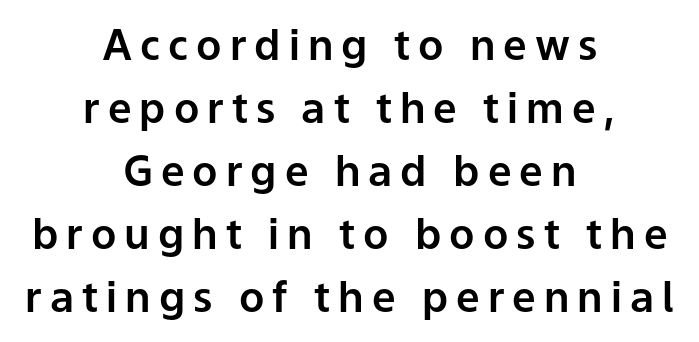
Q: Is the text italic (slanted)? A: No, it is upright.
Q: Is the typeface a serif or a sans-serif typeface? A: Sans-serif.
Q: Is the text underlined? A: No.
Q: How is the paragraph aligned? A: Centered.
Q: Is the spacing between lines tight, normal or loose? A: Normal.
Q: Width (condensed, normal, or wide)? A: Normal.
Q: Stroke contrast? A: Low.
Q: x-height? A: Medium.
Q: Monospaced? A: No.
